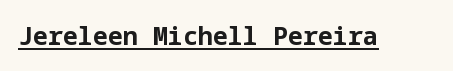
{"italic": "no", "bold": "yes", "underline": "yes", "letter_spacing": "normal", "letter_spacing_em": 0.0, "glyph_px": 25}
